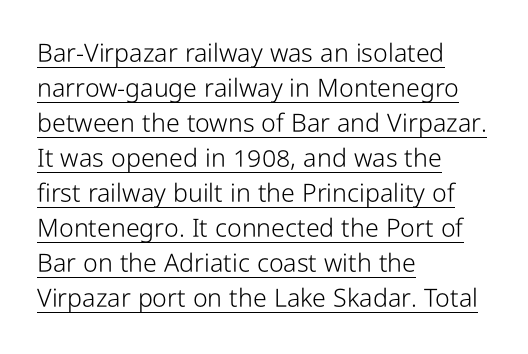
Where is the straight margin? On the left. Every stem runs plumb, perpendicular to the baseline. The lettering is marked with a stroke running underneath it. You could call the tracking neutral — neither tight nor loose. The typesetting does not lean heavy: it is not bold.
